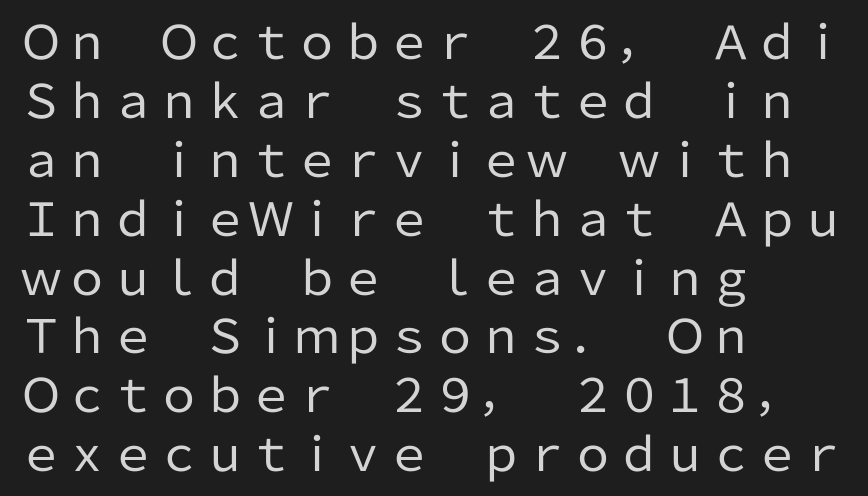
Q: Is the text bold? A: No.
Q: Is the text italic (slanted)? A: No, it is upright.
Q: Is the typeface a serif or a sans-serif typeface? A: Sans-serif.
Q: Is the text underlined? A: No.
Q: How is the paragraph aligned? A: Left-aligned.
Q: Is the spacing between letters normal or unusually wide? A: Normal.
Q: Is the spacing between lines tight, normal or loose? A: Normal.
Q: Width (condensed, normal, or wide)? A: Normal.
Q: Stroke contrast? A: Low.
Q: x-height? A: Medium.
Q: Monospaced? A: No.
